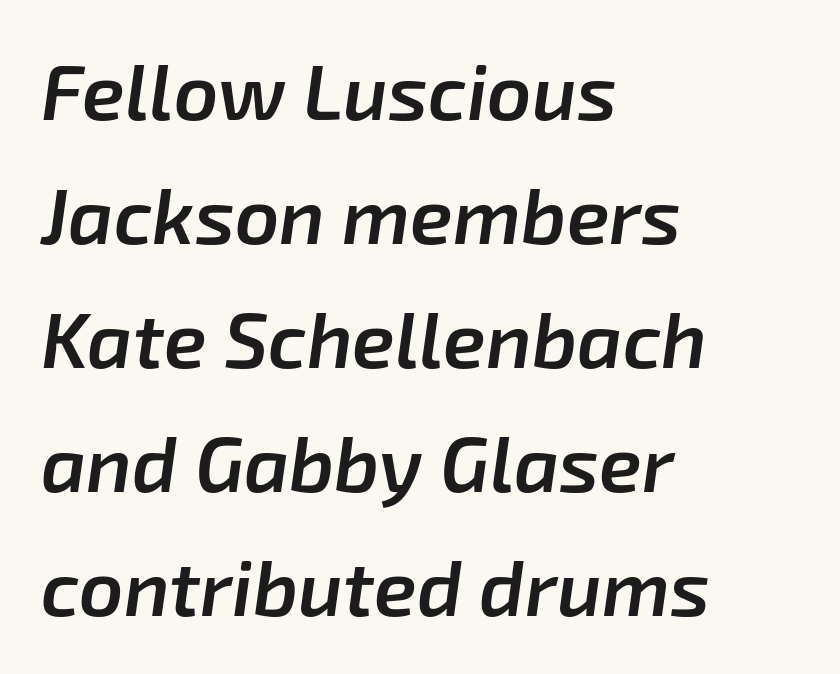
{"italic": "yes", "lean": "right", "slant_degrees": 8, "bold": "semi", "weight": "semibold", "width": "normal", "stroke_contrast": "low", "x_height": "medium", "monospaced": "no", "underline": "no", "align": "left", "line_spacing": "normal", "line_spacing_ratio": 1.59, "letter_spacing": "normal", "letter_spacing_em": 0.0, "glyph_px": 78}
